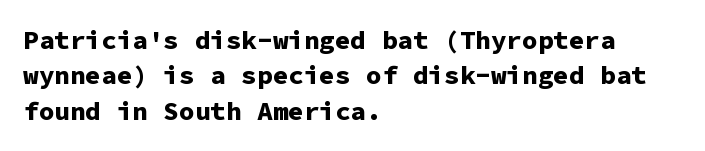
Normally led — the rows are evenly, conventionally spaced. A roman cut, with each character standing at attention. The gaps between neighbouring characters are ordinary and unremarkable. The words here are not underlined. Left-aligned paragraph, ragged on the right. The typesetting leans heavy: a genuine bold.
